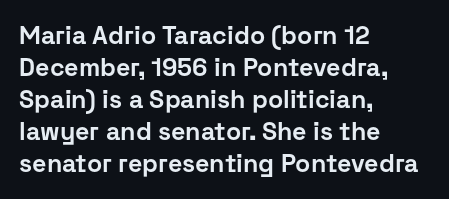
{"italic": "no", "bold": "yes", "underline": "no", "align": "left", "line_spacing": "normal", "line_spacing_ratio": 1.28, "letter_spacing": "normal", "letter_spacing_em": 0.0, "glyph_px": 25}
